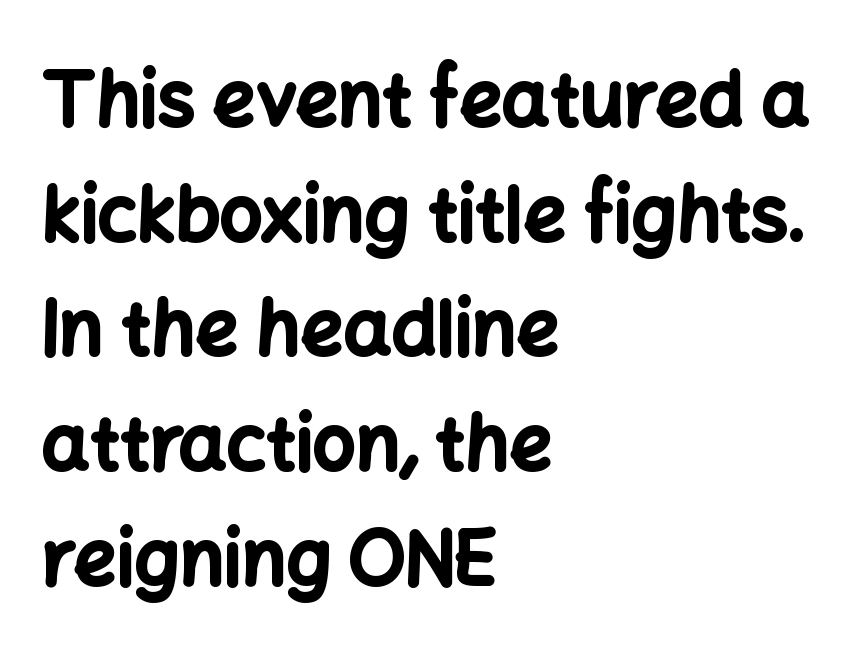
The face used here has the dense, thick strokes of a bold. Every character sits straight up, as roman type does. Successive baselines arrive at the customary interval. These lines are rendered in a variable-pitch font.
